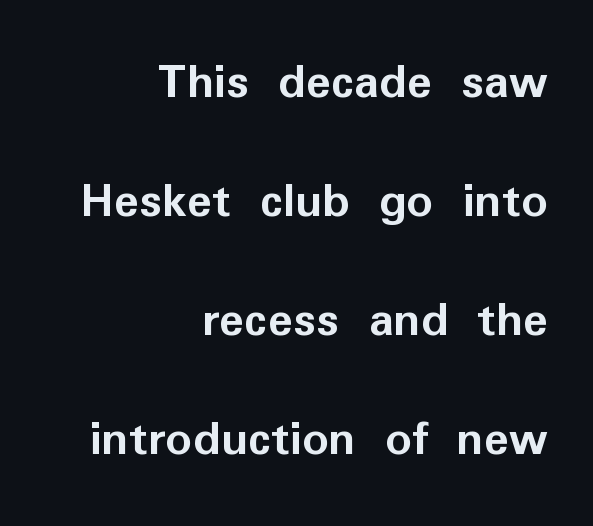
Q: Is the text bold? A: Yes.
Q: Is the text italic (slanted)? A: No, it is upright.
Q: Is the typeface a serif or a sans-serif typeface? A: Sans-serif.
Q: Is the text underlined? A: No.
Q: How is the paragraph aligned? A: Right-aligned.
Q: Is the spacing between letters normal or unusually wide? A: Normal.
Q: Is the spacing between lines tight, normal or loose? A: Loose.
Q: Width (condensed, normal, or wide)? A: Normal.
Q: Stroke contrast? A: Low.
Q: x-height? A: Medium.
Q: Monospaced? A: No.
